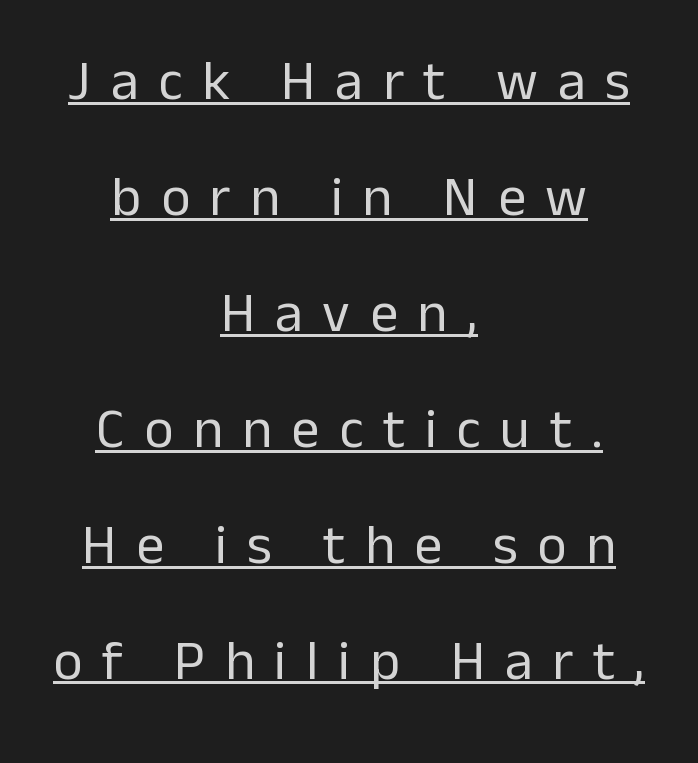
Q: Is the text bold? A: No.
Q: Is the text italic (slanted)? A: No, it is upright.
Q: Is the typeface a serif or a sans-serif typeface? A: Sans-serif.
Q: Is the text underlined? A: Yes.
Q: How is the paragraph aligned? A: Centered.
Q: Is the spacing between letters normal or unusually wide? A: Unusually wide.
Q: Is the spacing between lines tight, normal or loose? A: Loose.
Q: Width (condensed, normal, or wide)? A: Normal.
Q: Stroke contrast? A: Low.
Q: x-height? A: Medium.
Q: Monospaced? A: No.
